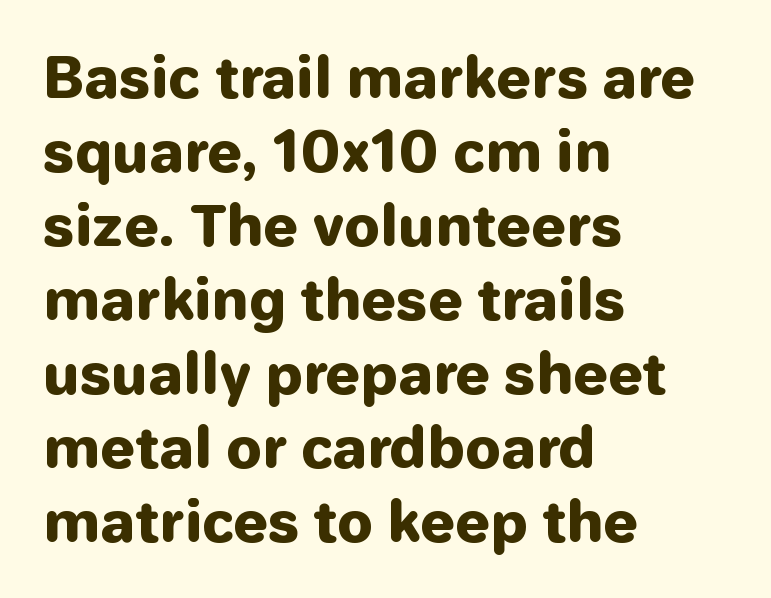
{"serif": "no", "italic": "no", "bold": "yes", "weight": "heavy", "width": "normal", "stroke_contrast": "low", "x_height": "medium", "monospaced": "no", "underline": "no", "align": "left", "line_spacing": "normal", "line_spacing_ratio": 1.32, "letter_spacing": "normal", "letter_spacing_em": 0.0, "glyph_px": 56}
